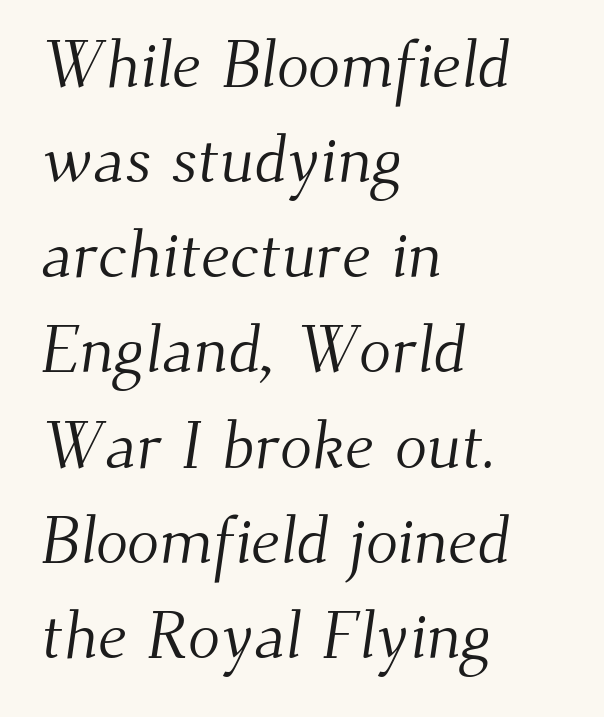
Honestly, the row spacing looks completely unremarkable. The type is set solid horizontally, with unmodified tracking. The words here are not underlined. Does the type have serifs? Yes, each stem ends in a small foot. Summary of weight: not heavy and not bold.
